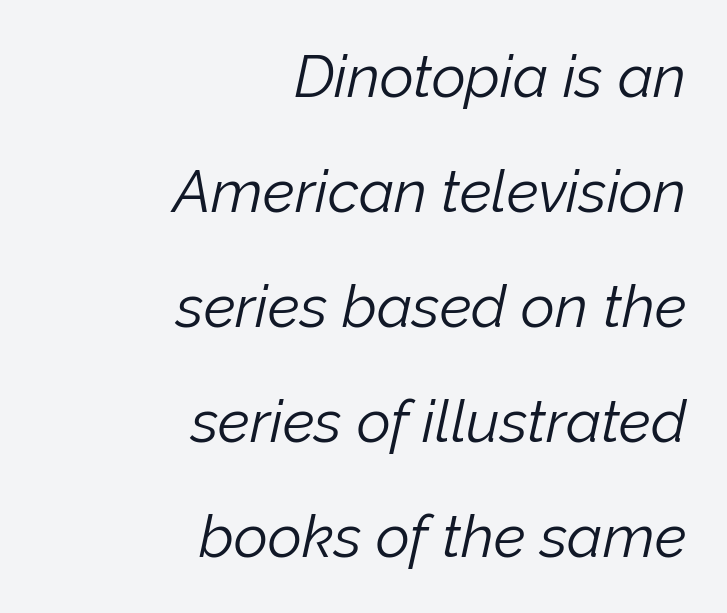
The image shows 59 px light type, italic (leaning right); set right-aligned, loose line spacing (1.95x), normal letter spacing, not underlined; low stroke contrast and a medium x-height.
